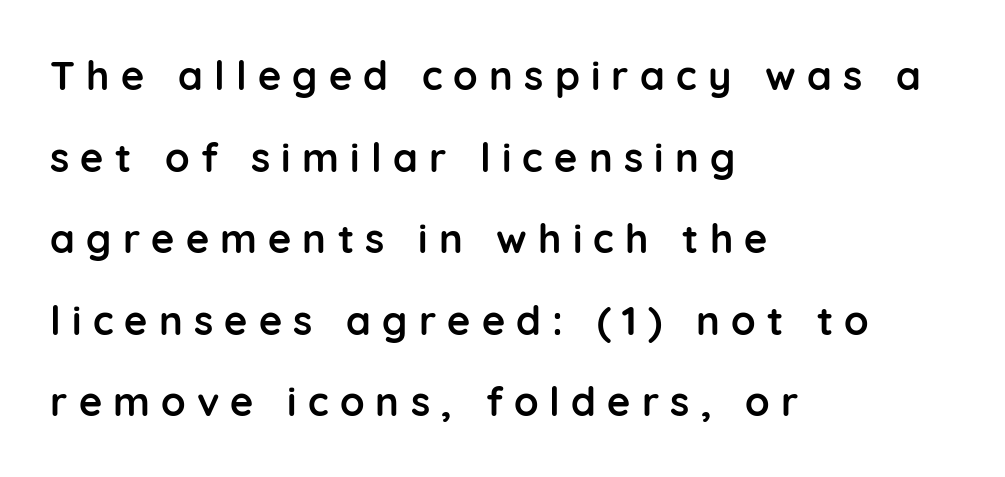
The lines are spread far apart with generous leading. The passage is arranged the way most books set body copy — flush left. The horizontal fit of the characters is loose and conspicuously gappy. This is roman type, the default non-slanted kind. This sample uses a sans-serif face.
